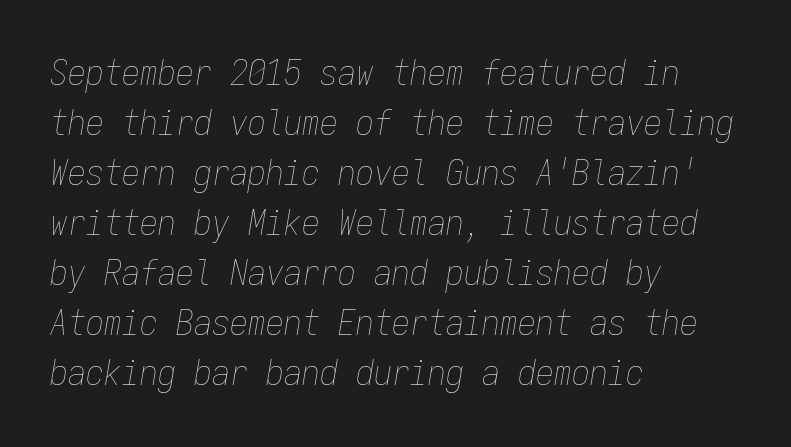
Q: Is the text bold? A: No.
Q: Is the text italic (slanted)? A: Yes, it leans right by about 9 degrees.
Q: Is the text underlined? A: No.
Q: How is the paragraph aligned? A: Left-aligned.
Q: Is the spacing between letters normal or unusually wide? A: Normal.
Q: Is the spacing between lines tight, normal or loose? A: Normal.
Q: Width (condensed, normal, or wide)? A: Condensed.
Q: Stroke contrast? A: Low.
Q: x-height? A: Medium.
Q: Monospaced? A: Yes.
